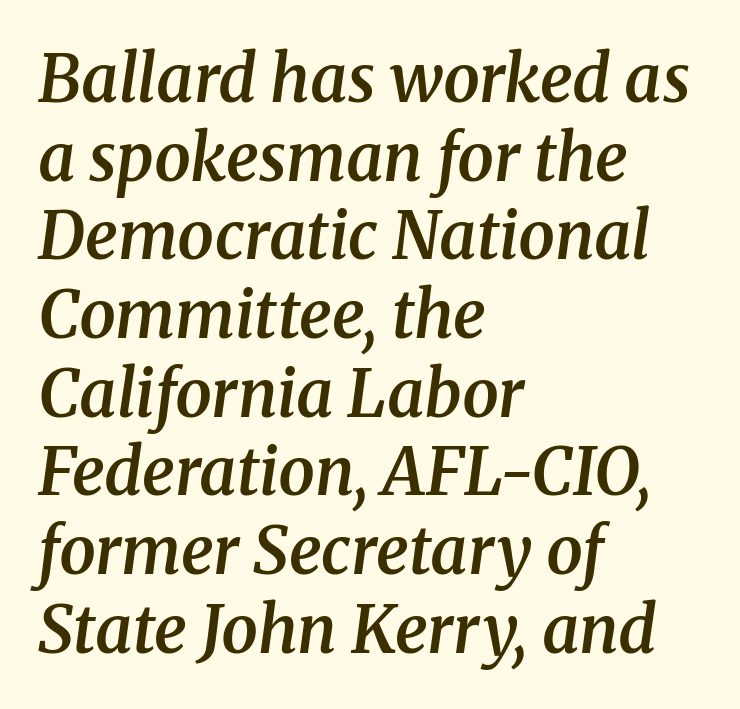
{"serif": "yes", "italic": "yes", "lean": "right", "slant_degrees": 8, "bold": "semi", "weight": "semibold", "width": "normal", "stroke_contrast": "medium", "x_height": "medium", "monospaced": "no", "underline": "no", "align": "left", "line_spacing_ratio": 1.21, "letter_spacing": "normal", "letter_spacing_em": 0.0, "glyph_px": 65}
